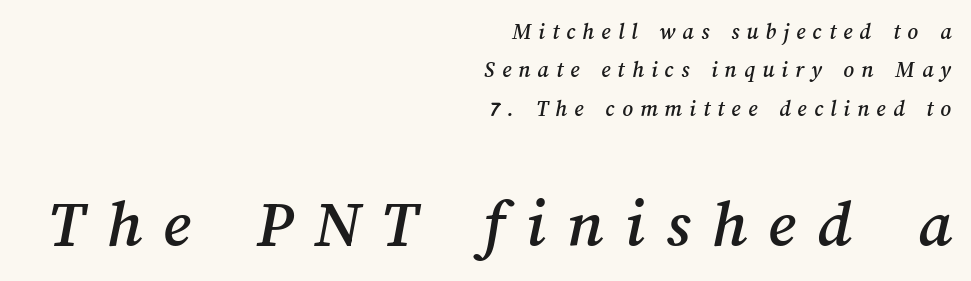
The image shows 69 px text type; set right-aligned, normal line spacing (1.67x), unusually wide letter spacing (+0.31 em), not underlined; the second (bottom) block is 3.0x larger; medium stroke contrast and a medium x-height.
